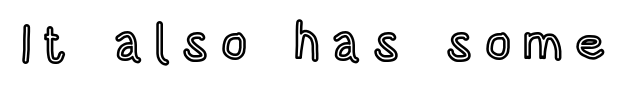
Q: Is the text italic (slanted)? A: No, it is upright.
Q: Is the text underlined? A: No.
Q: Is the spacing between letters normal or unusually wide? A: Unusually wide.
Q: Width (condensed, normal, or wide)? A: Condensed.
Q: x-height? A: Large.
Q: Monospaced? A: No.
